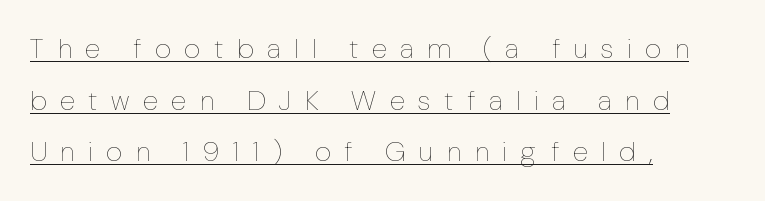
{"italic": "no", "bold": "no", "weight": "thin", "width": "condensed", "stroke_contrast": "low", "x_height": "medium", "monospaced": "no", "underline": "yes", "align": "left", "line_spacing_ratio": 1.84, "letter_spacing": "wide", "letter_spacing_em": 0.49, "glyph_px": 28}
